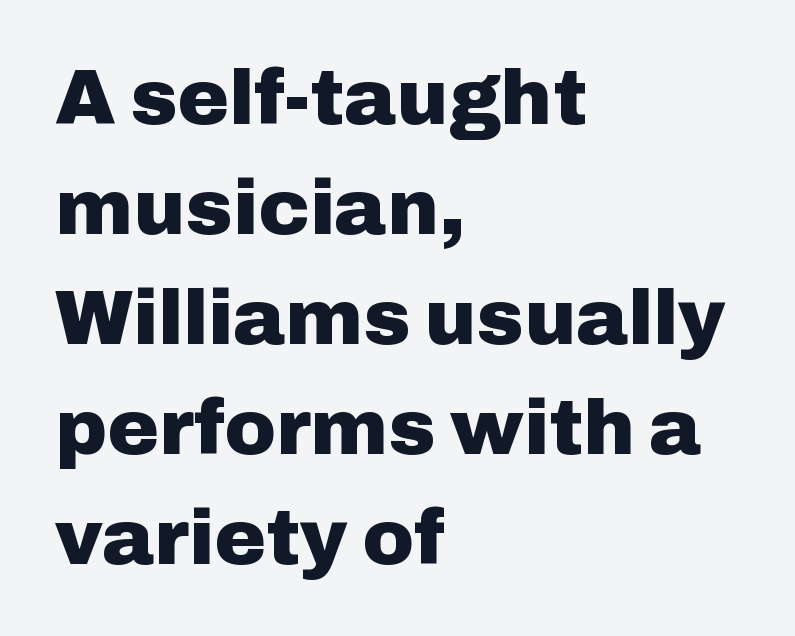
Q: Is the text bold? A: Yes.
Q: Is the text italic (slanted)? A: No, it is upright.
Q: Is the typeface a serif or a sans-serif typeface? A: Sans-serif.
Q: Is the text underlined? A: No.
Q: How is the paragraph aligned? A: Left-aligned.
Q: Is the spacing between letters normal or unusually wide? A: Normal.
Q: Is the spacing between lines tight, normal or loose? A: Normal.
Q: Width (condensed, normal, or wide)? A: Normal.
Q: Stroke contrast? A: Low.
Q: x-height? A: Medium.
Q: Monospaced? A: No.
